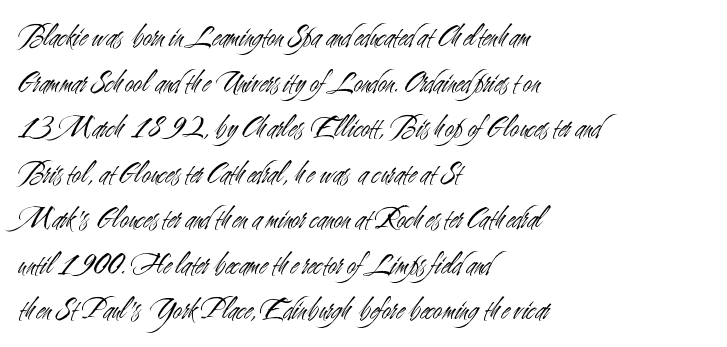
Layout note: lines flush left. Is the letter spacing exaggerated? No — it looks like the ordinary default. The space directly below the letters is spotless. Note: no serifs on the glyphs.
